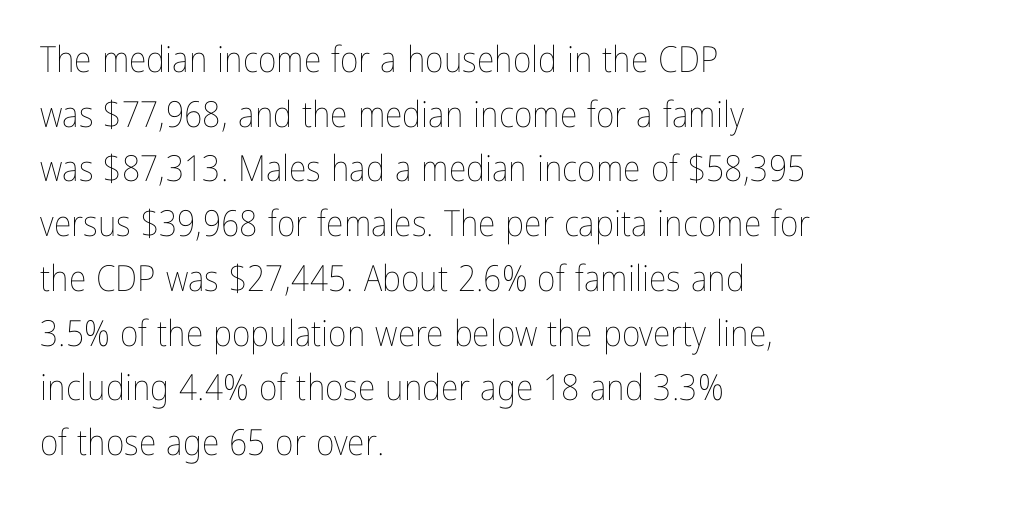
A classic flush-left, rag-right setting is used for this passage. The lettering holds an erect, upright posture throughout. Interline gaps are of average width in this sample. There is no visible air inserted between adjacent glyphs. Ink coverage per letter is moderate at most. The zone under the glyphs is completely vacant.
